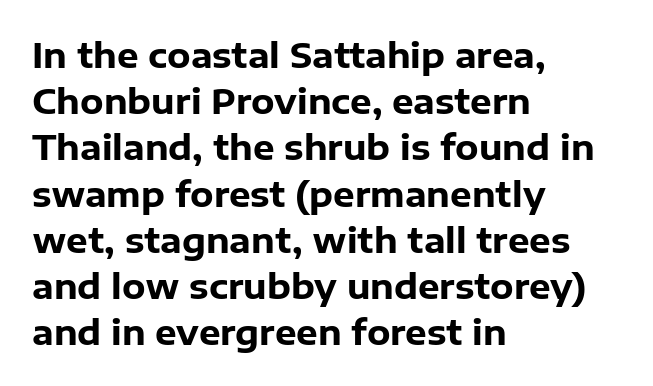
Each letter keeps its own natural width here, so spacing adapts to shape. Students, this is bold: see how much ink each stroke carries. The passage shown is typeset with a sans-serif family. The setting favours the left margin, as ordinary paragraphs usually do. Nope, not italic — everything's standing straight. The specimen omits any rule beneath the text block's lines.
